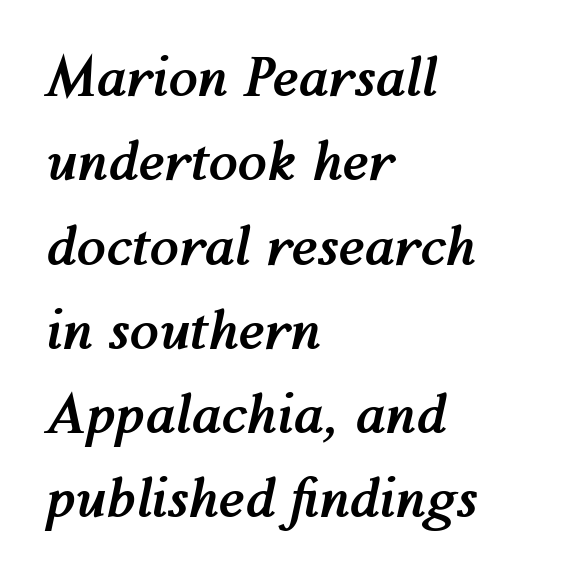
Q: Is the text bold? A: Yes.
Q: Is the text italic (slanted)? A: Yes, it leans right by about 12 degrees.
Q: Is the text underlined? A: No.
Q: How is the paragraph aligned? A: Left-aligned.
Q: Is the spacing between letters normal or unusually wide? A: Normal.
Q: Is the spacing between lines tight, normal or loose? A: Normal.
Q: Width (condensed, normal, or wide)? A: Normal.
Q: Stroke contrast? A: Medium.
Q: x-height? A: Medium.
Q: Monospaced? A: No.
